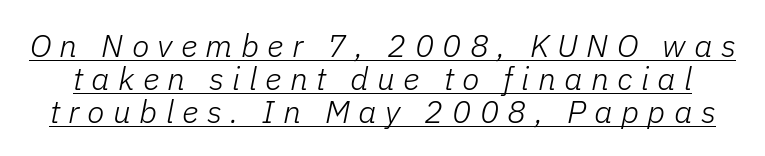
The image shows 32 px light type, italic (leaning right); set tight line spacing (1.03x), unusually wide letter spacing (+0.26 em), underlined; low stroke contrast and a medium x-height.
